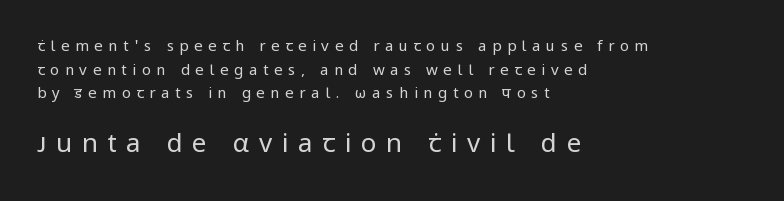
{"italic": "no", "bold": "no", "underline": "no", "align": "left", "line_spacing": "normal", "line_spacing_ratio": 1.57, "letter_spacing": "wide", "letter_spacing_em": 0.37, "larger_block": "second", "size_ratio": 1.73, "glyph_px": 26}
